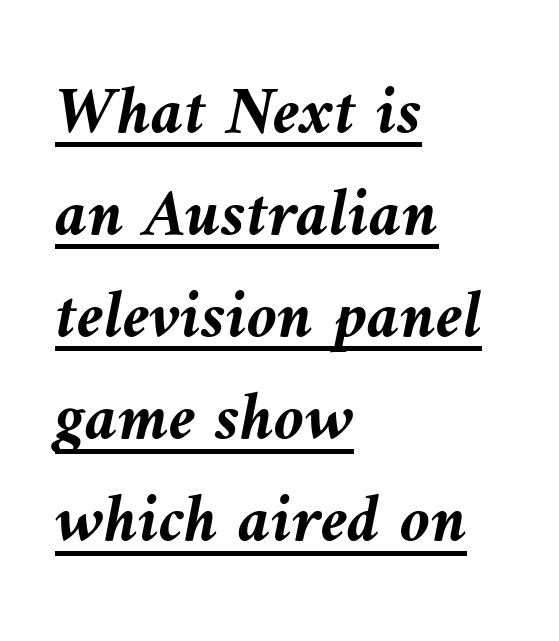
One glance says typical: line gaps are just what's usual. Is the block centered? No — it sits flush against the left margin. Nobody touched the tracking dial on this one. The words here are underlined. Chunky letters — that's bold for sure.
